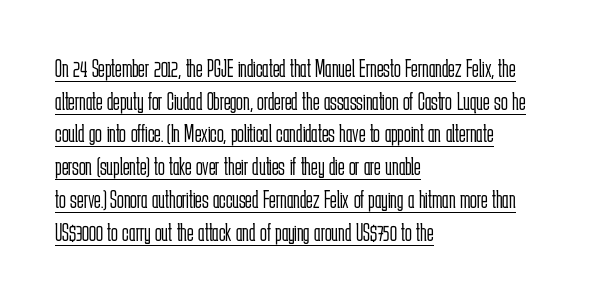
The image shows 25 px text type, upright; set left-aligned, normal line spacing (1.31x), normal letter spacing, underlined.
